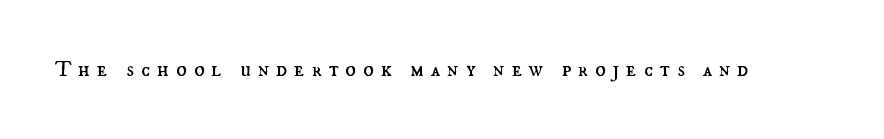
Q: Is the text bold? A: No.
Q: Is the text italic (slanted)? A: No, it is upright.
Q: Is the text underlined? A: No.
Q: Is the spacing between letters normal or unusually wide? A: Unusually wide.
